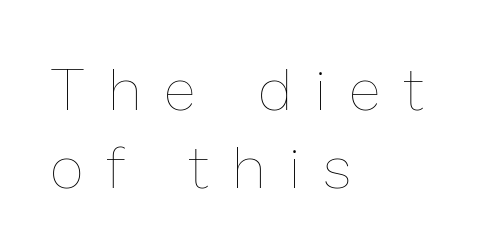
The image shows 58 px thin type, upright; set left-aligned, normal line spacing (1.34x), unusually wide letter spacing (+0.43 em), not underlined; low stroke contrast and a medium x-height.
